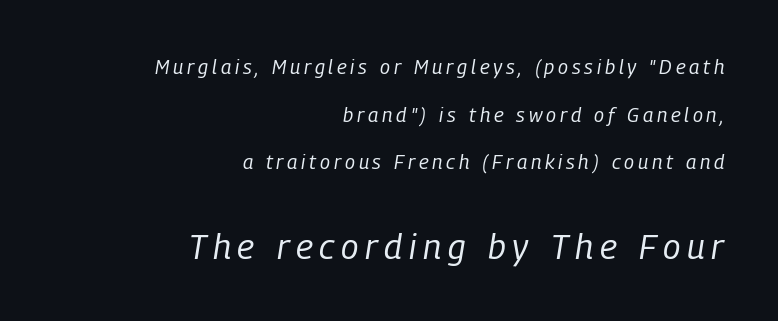
{"italic": "yes", "lean": "right", "slant_degrees": 9, "bold": "no", "weight": "regular", "width": "condensed", "stroke_contrast": "low", "x_height": "medium", "monospaced": "no", "underline": "no", "align": "right", "line_spacing": "loose", "line_spacing_ratio": 2.38, "larger_block": "second", "size_ratio": 1.75, "glyph_px": 35}
